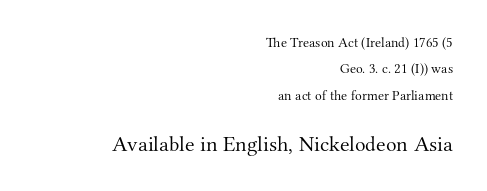
Q: Is the text bold? A: No.
Q: Is the text italic (slanted)? A: No, it is upright.
Q: Is the text underlined? A: No.
Q: How is the paragraph aligned? A: Right-aligned.
Q: Is the spacing between letters normal or unusually wide? A: Normal.
Q: Which block of text is set in a larger size, the first (top) or the second (bottom)? A: The second (bottom) one.
